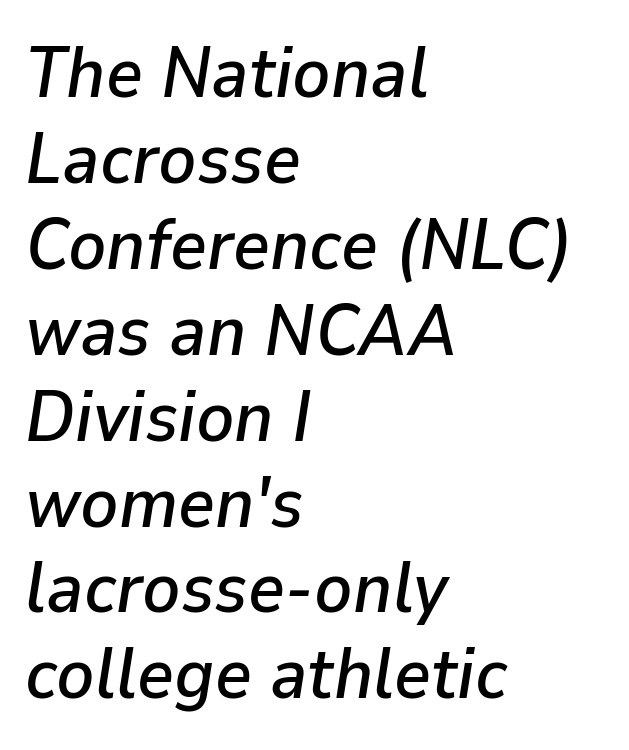
The font's italic variant was chosen for this text. Typeset ragged right — the left edge is the straight one. The specimen omits any rule beneath the text block's lines. The passage shown has conventional tracking throughout. Character widths vary here, with narrow letters taking less room than wide ones.
